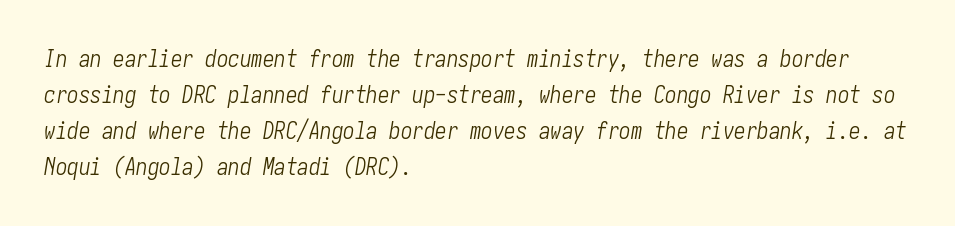
Is the block centered? No — it sits flush against the left margin. Compared with ordinary roman type, these characters are visibly tilted. Characters follow at the spacing the type designer built in. The block of text has a typical density, with ordinary space between rows. Words float on clear page, feet unadorned. Counters stay open thanks to moderate or lighter strokes.
